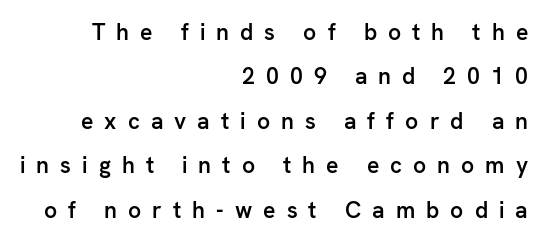
The typesetting leans somewhat heavy: a semibold. Nobody drew a line under any word here. Every character sits straight up, as roman type does. Caption: expanded tracking, letters set apart.
